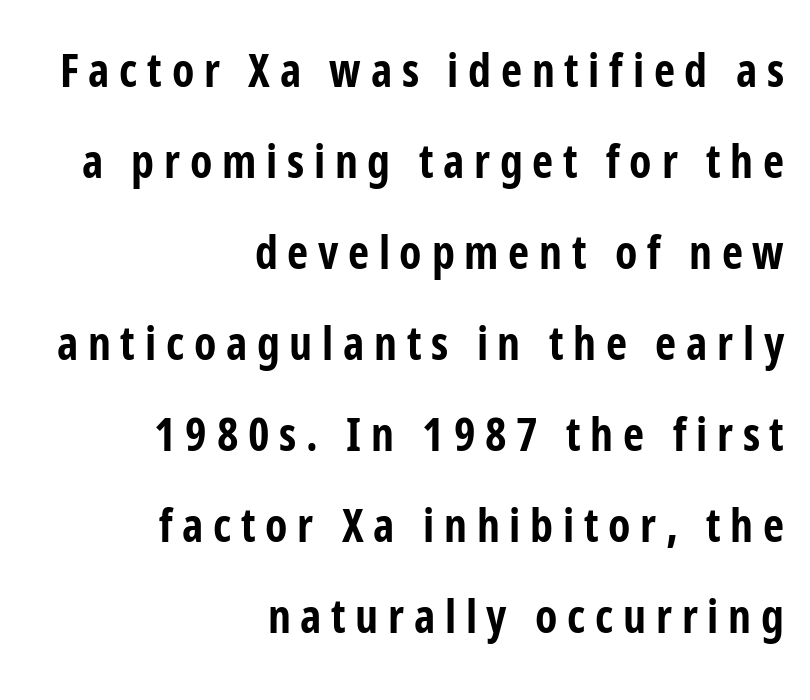
{"serif": "no", "italic": "no", "bold": "yes", "weight": "bold", "width": "condensed", "stroke_contrast": "low", "x_height": "medium", "monospaced": "no", "underline": "no", "align": "right", "line_spacing": "loose", "line_spacing_ratio": 1.98, "letter_spacing": "wide", "letter_spacing_em": 0.21, "glyph_px": 46}
